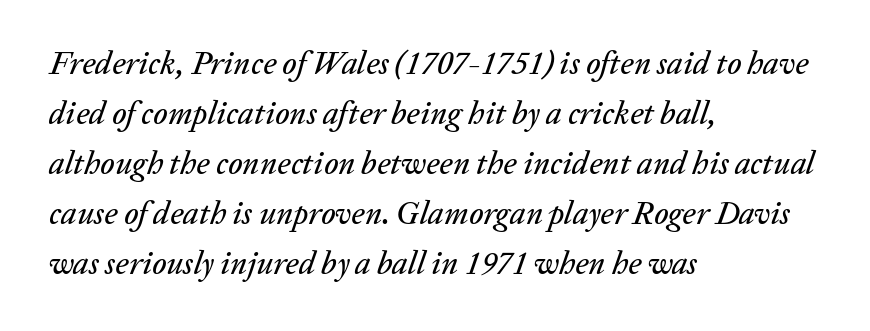
{"italic": "yes", "lean": "right", "slant_degrees": 20, "width": "normal", "stroke_contrast": "low", "x_height": "medium", "monospaced": "no", "underline": "no", "align": "left", "line_spacing": "normal", "line_spacing_ratio": 1.56, "letter_spacing": "normal", "letter_spacing_em": 0.0, "glyph_px": 32}
